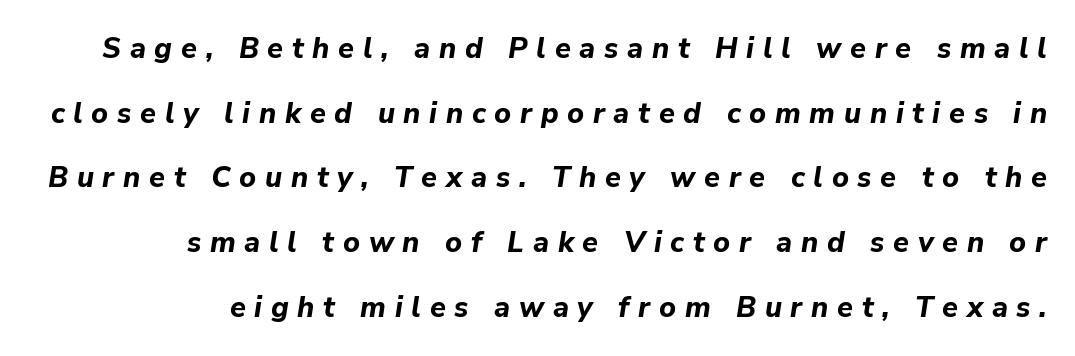
The image shows 29 px bold type, italic (leaning right); set right-aligned, loose line spacing (2.23x), unusually wide letter spacing (+0.3 em), not underlined; low stroke contrast and a medium x-height.
